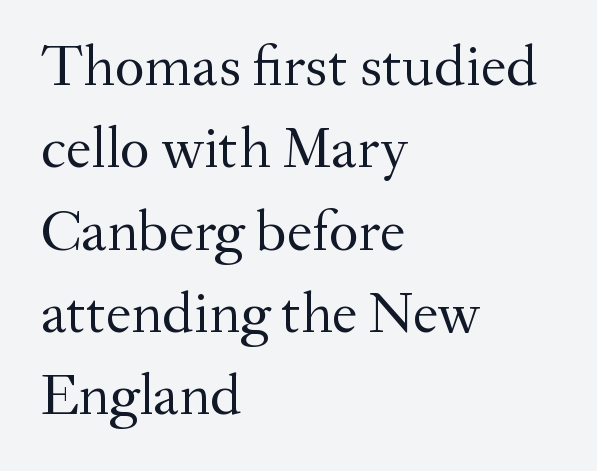
{"serif": "yes", "italic": "no", "bold": "no", "weight": "regular", "width": "normal", "stroke_contrast": "medium", "x_height": "small", "monospaced": "no", "underline": "no", "align": "left", "line_spacing": "normal", "line_spacing_ratio": 1.42, "letter_spacing": "normal", "letter_spacing_em": 0.0, "glyph_px": 58}
